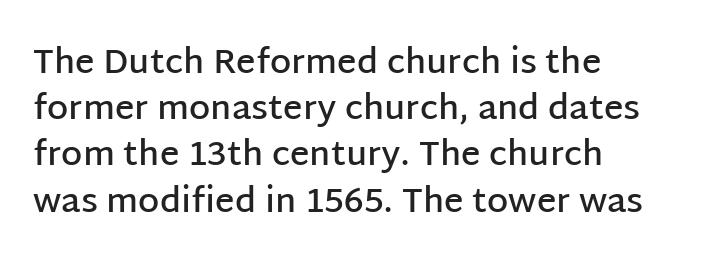
Line beginnings align vertically; line endings do not. The glyphs are unaccompanied by any horizontal stroke below them. The designer went with a sans here, leaving each stem footless. The lines sit at an ordinary, default distance from one another.
